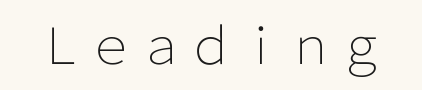
{"serif": "no", "italic": "no", "bold": "no", "weight": "light", "width": "normal", "stroke_contrast": "low", "x_height": "medium", "monospaced": "no", "underline": "no", "letter_spacing": "normal", "letter_spacing_em": 0.0, "glyph_px": 50}
